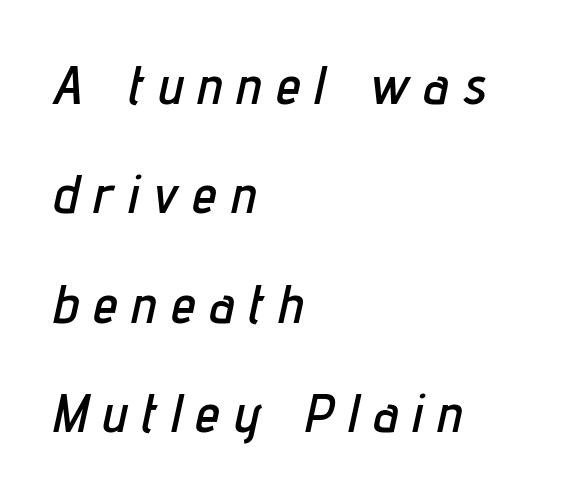
A classic flush-left, rag-right setting is used for this passage. Note the varied advance widths — an 'i' is clearly narrower than an 'm'. Widely set lines give the paragraph a tall, airy silhouette. The tracking jumps out immediately: characters are airy and widely separated.
